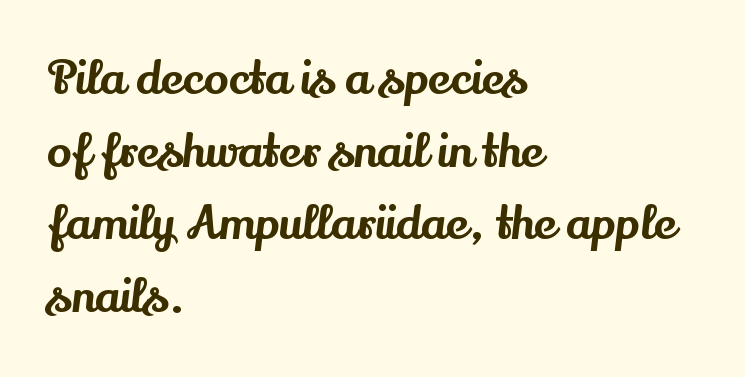
The gap between lines stays unmarked. Letter spacing: default. Every row of glyphs begins at an identical x-position on the left. I'd call this a serif setting — the letters wear small feet.
